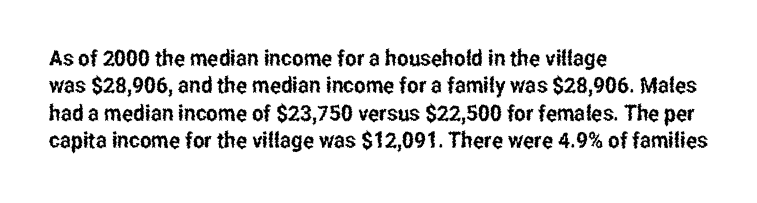
Q: Is the text italic (slanted)? A: No, it is upright.
Q: Is the text underlined? A: No.
Q: How is the paragraph aligned? A: Left-aligned.
Q: Is the spacing between letters normal or unusually wide? A: Normal.
